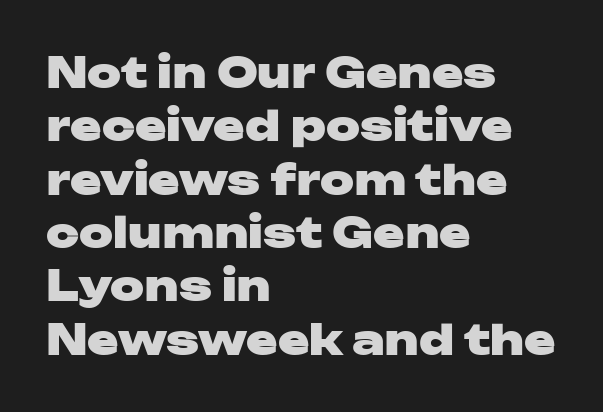
Q: Is the text bold? A: Yes.
Q: Is the text italic (slanted)? A: No, it is upright.
Q: Is the typeface a serif or a sans-serif typeface? A: Sans-serif.
Q: Is the text underlined? A: No.
Q: How is the paragraph aligned? A: Left-aligned.
Q: Is the spacing between letters normal or unusually wide? A: Normal.
Q: Is the spacing between lines tight, normal or loose? A: Normal.
Q: Width (condensed, normal, or wide)? A: Wide.
Q: Stroke contrast? A: Low.
Q: x-height? A: Medium.
Q: Monospaced? A: No.
